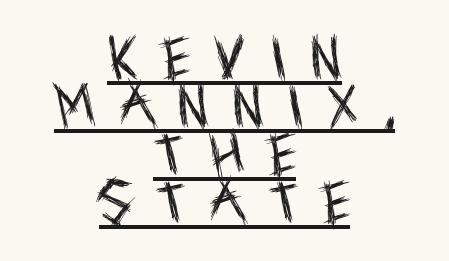
Q: Is the text bold? A: No.
Q: Is the text italic (slanted)? A: No, it is upright.
Q: Is the typeface a serif or a sans-serif typeface? A: Sans-serif.
Q: Is the text underlined? A: Yes.
Q: How is the paragraph aligned? A: Centered.
Q: Is the spacing between letters normal or unusually wide? A: Unusually wide.
Q: Is the spacing between lines tight, normal or loose? A: Tight.
Q: Width (condensed, normal, or wide)? A: Condensed.
Q: x-height? A: Large.
Q: Monospaced? A: No.
